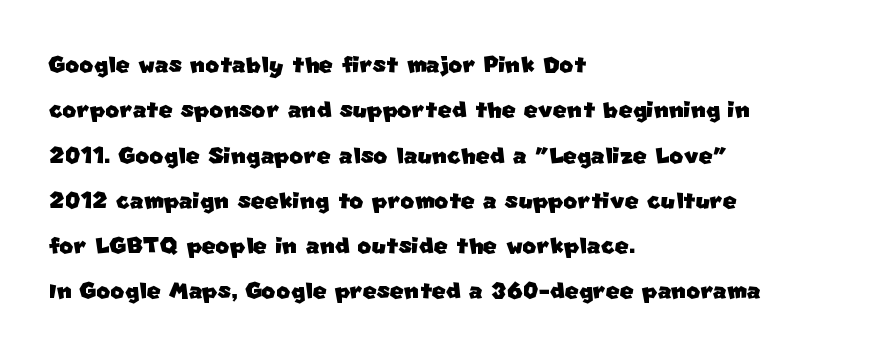
Teacher's note: observe the even left margin — that is flush-left alignment. A clean baseline with only descenders dipping below it. Nothing sits at the stroke ends, so this counts as sans-serif. A typesetter would call this zero additional tracking.
